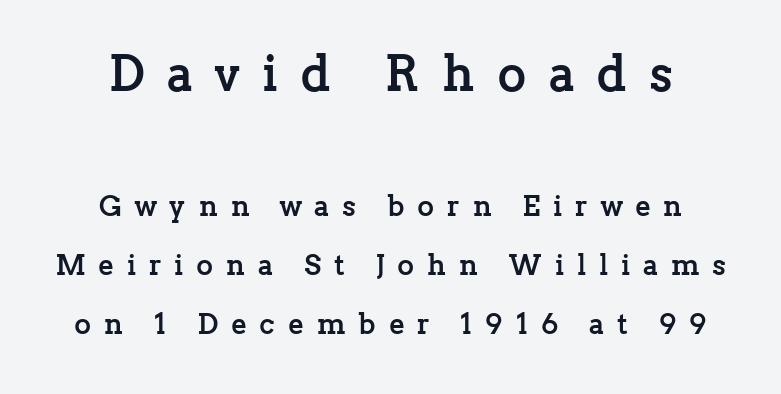
Q: Is the text bold? A: Yes.
Q: Is the text italic (slanted)? A: No, it is upright.
Q: Is the typeface a serif or a sans-serif typeface? A: Serif.
Q: Is the text underlined? A: No.
Q: Is the spacing between letters normal or unusually wide? A: Unusually wide.
Q: Is the spacing between lines tight, normal or loose? A: Loose.
Q: Which block of text is set in a larger size, the first (top) or the second (bottom)? A: The first (top) one.
Q: Width (condensed, normal, or wide)? A: Normal.
Q: Stroke contrast? A: Low.
Q: x-height? A: Medium.
Q: Monospaced? A: No.
